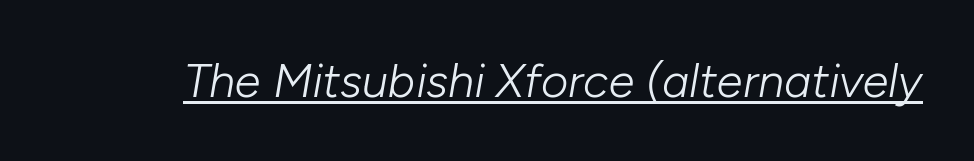
{"italic": "yes", "lean": "right", "slant_degrees": 10, "bold": "no", "weight": "light", "width": "normal", "stroke_contrast": "low", "x_height": "medium", "monospaced": "no", "underline": "yes", "letter_spacing": "normal", "letter_spacing_em": 0.0, "glyph_px": 47}
